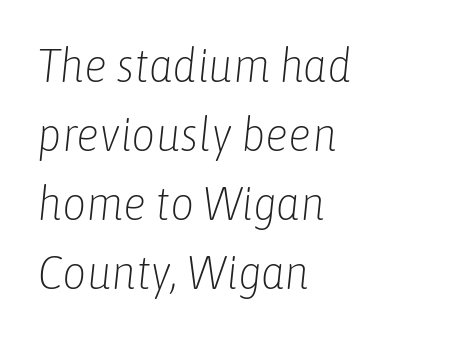
Q: Is the text bold? A: No.
Q: Is the text italic (slanted)? A: Yes, it leans right by about 6 degrees.
Q: Is the text underlined? A: No.
Q: How is the paragraph aligned? A: Left-aligned.
Q: Is the spacing between letters normal or unusually wide? A: Normal.
Q: Is the spacing between lines tight, normal or loose? A: Normal.
Q: Width (condensed, normal, or wide)? A: Condensed.
Q: Stroke contrast? A: Low.
Q: x-height? A: Medium.
Q: Monospaced? A: No.
